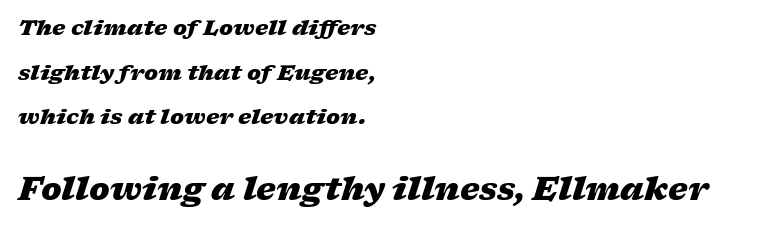
{"italic": "yes", "lean": "right", "slant_degrees": 17, "bold": "yes", "weight": "heavy", "width": "wide", "stroke_contrast": "low", "x_height": "medium", "monospaced": "no", "underline": "no", "align": "left", "line_spacing": "loose", "line_spacing_ratio": 2.12, "letter_spacing": "normal", "letter_spacing_em": 0.0, "larger_block": "second", "size_ratio": 1.48, "glyph_px": 31}
